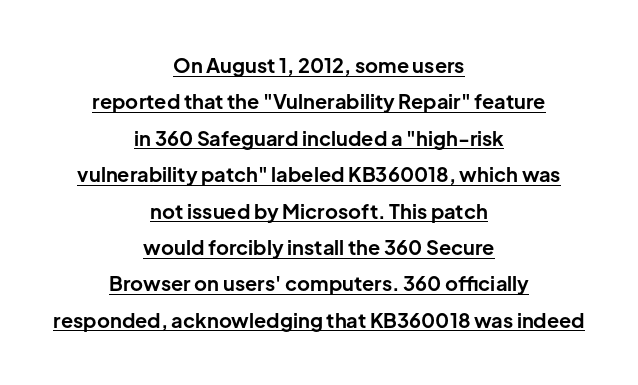
{"italic": "no", "bold": "yes", "underline": "yes", "align": "center", "line_spacing_ratio": 1.82, "letter_spacing": "normal", "letter_spacing_em": 0.0, "glyph_px": 20}
